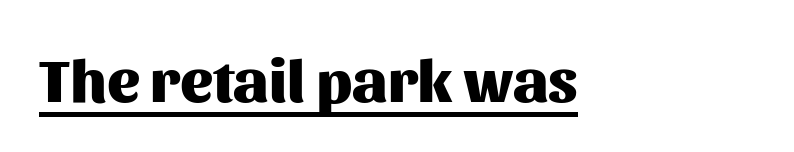
The face used here has the dense, thick strokes of a bold. There is no visible air inserted between adjacent glyphs. The face used here is proportionally spaced, like ordinary book or web type. Compared with undecorated copy, this sample adds a rule below the words. Italic? Not at all — the glyphs are vertical. The rendering shows plain stroke endings on the letterforms — a sans-serif design.
